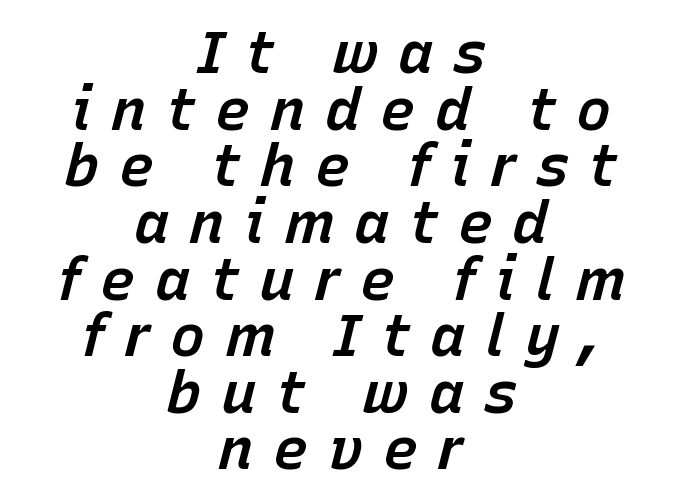
Q: Is the text bold? A: Semi-bold.
Q: Is the text italic (slanted)? A: Yes, it leans right by about 15 degrees.
Q: Is the text underlined? A: No.
Q: How is the paragraph aligned? A: Centered.
Q: Is the spacing between letters normal or unusually wide? A: Unusually wide.
Q: Is the spacing between lines tight, normal or loose? A: Tight.
Q: Width (condensed, normal, or wide)? A: Normal.
Q: Stroke contrast? A: Low.
Q: x-height? A: Medium.
Q: Monospaced? A: No.
